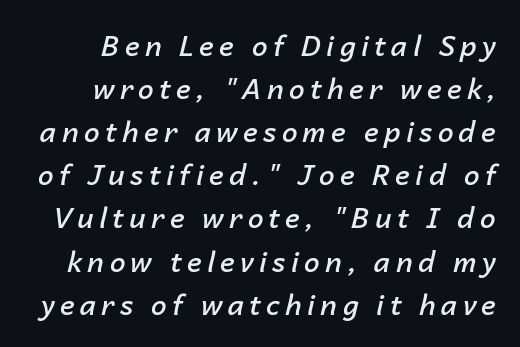
The image shows 28 px semibold type, italic (leaning right); set normal line spacing (1.54x), not underlined; low stroke contrast and a medium x-height.
